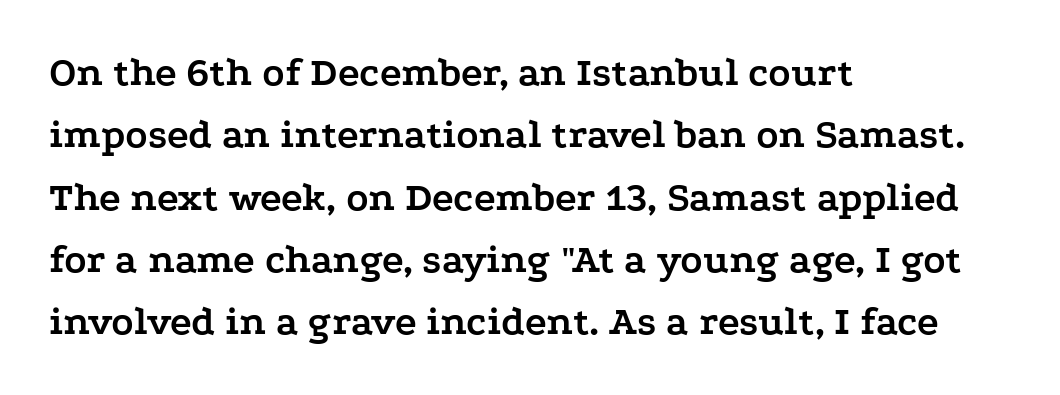
The image shows 41 px semibold, wide serif type, upright; set left-aligned, normal line spacing (1.52x), normal letter spacing, not underlined; low stroke contrast and a medium x-height.
